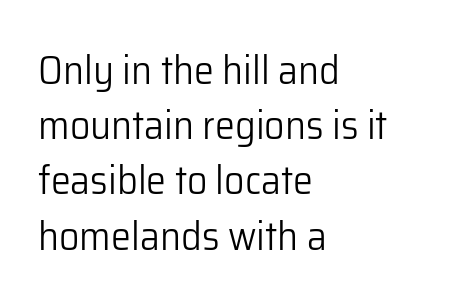
{"serif": "no", "italic": "no", "bold": "no", "weight": "light", "width": "normal", "stroke_contrast": "low", "x_height": "medium", "monospaced": "no", "underline": "no", "align": "left", "line_spacing": "normal", "line_spacing_ratio": 1.38, "letter_spacing": "normal", "letter_spacing_em": 0.0, "glyph_px": 40}
